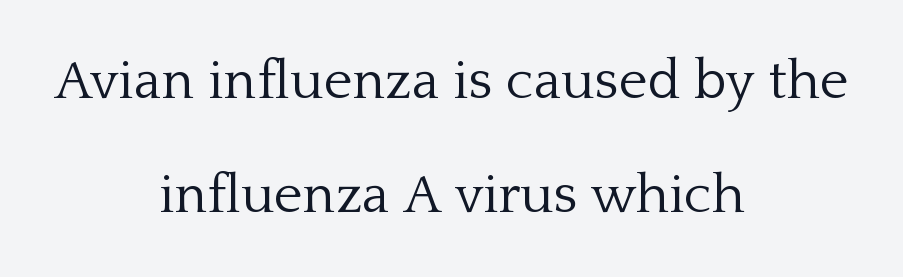
{"serif": "yes", "italic": "no", "bold": "no", "weight": "light", "width": "normal", "stroke_contrast": "low", "x_height": "medium", "monospaced": "no", "underline": "no", "align": "center", "line_spacing": "loose", "line_spacing_ratio": 2.08, "letter_spacing": "normal", "letter_spacing_em": 0.0, "glyph_px": 55}
